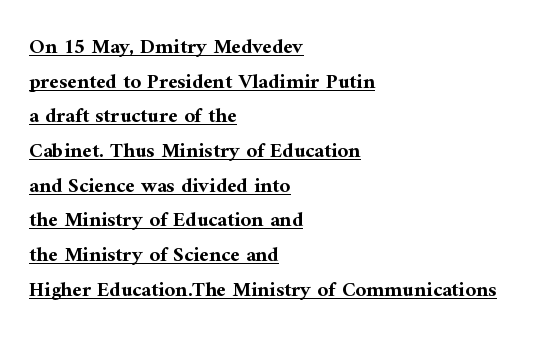
Q: Is the text bold? A: Yes.
Q: Is the text italic (slanted)? A: No, it is upright.
Q: Is the text underlined? A: Yes.
Q: How is the paragraph aligned? A: Left-aligned.
Q: Is the spacing between letters normal or unusually wide? A: Normal.
Q: Is the spacing between lines tight, normal or loose? A: Normal.
